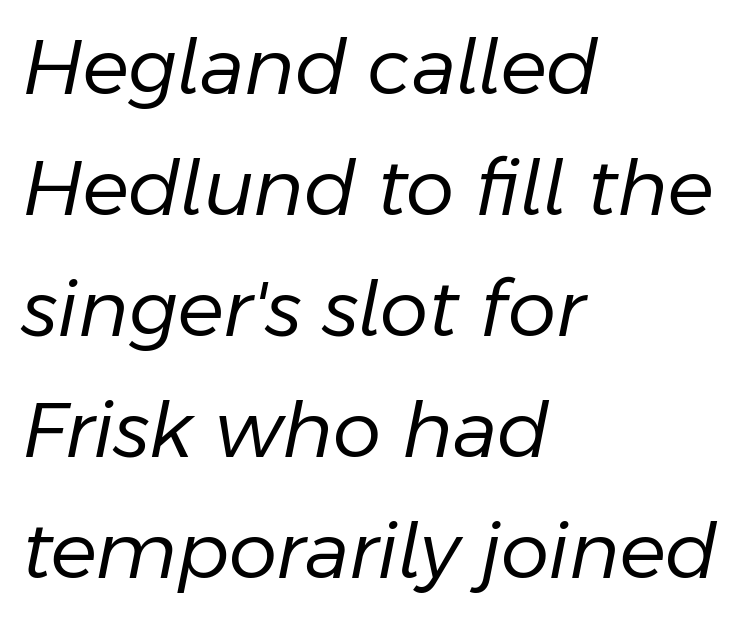
The image shows 77 px regular-weight type, italic (leaning right); set left-aligned, normal line spacing (1.57x), normal letter spacing, not underlined; low stroke contrast and a medium x-height.
